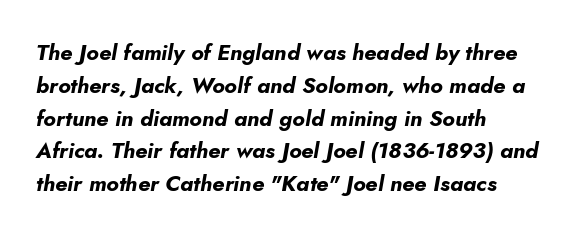
Q: Is the text bold? A: Yes.
Q: Is the text italic (slanted)? A: Yes, it leans right by about 5 degrees.
Q: Is the text underlined? A: No.
Q: How is the paragraph aligned? A: Left-aligned.
Q: Is the spacing between letters normal or unusually wide? A: Normal.
Q: Is the spacing between lines tight, normal or loose? A: Normal.
